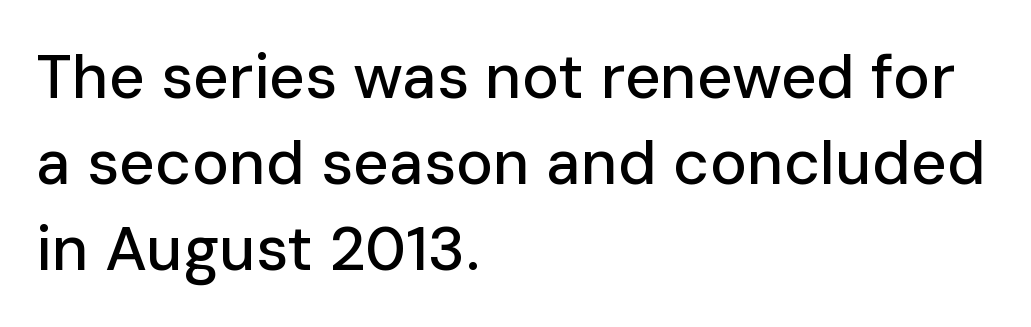
The passage is arranged the way most books set body copy — flush left. Unmarked baselines from the first word to the last. Nobody touched the tracking dial on this one. Vertical spacing — default. You could not count columns in this text — the font is proportionally spaced. Does the lettering tilt? It doesn't — this is upright.
